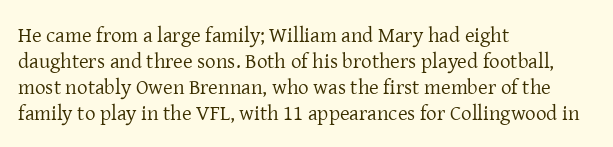
The typography opts for an upright posture over an oblique one. Unmarked baselines from the first word to the last. Students, note that the glyphs here touch the page at normal intervals. Which margin do the lines hug? The left one — the right edge is uneven. The typesetting does not lean heavy: it is not bold.
